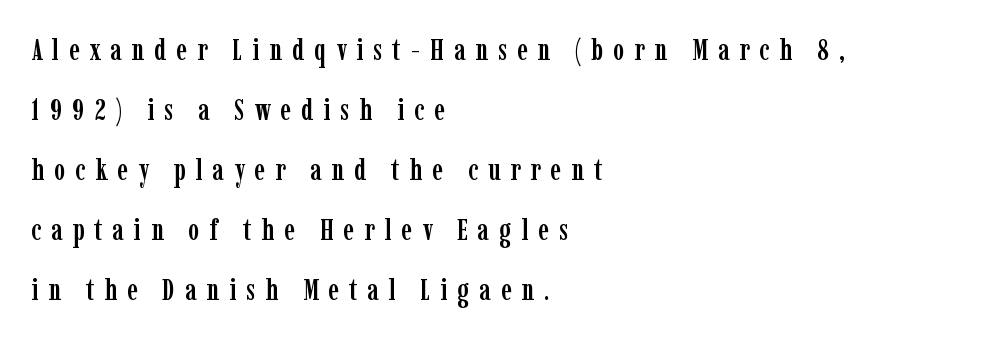
The image shows 30 px condensed serif type, upright; set left-aligned, loose line spacing (2.0x), unusually wide letter spacing (+0.33 em), not underlined; low stroke contrast and a medium x-height.
